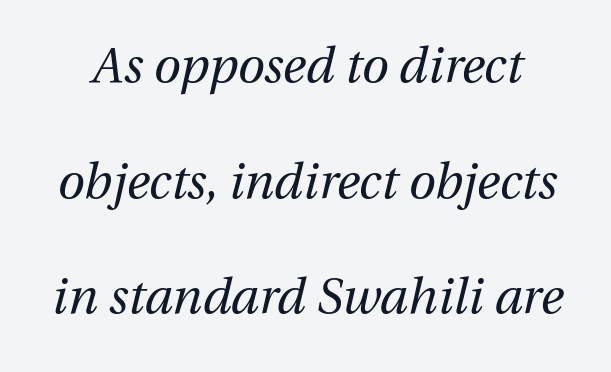
Q: Is the text bold? A: No.
Q: Is the text italic (slanted)? A: Yes, it leans right by about 13 degrees.
Q: Is the text underlined? A: No.
Q: Is the spacing between letters normal or unusually wide? A: Normal.
Q: Is the spacing between lines tight, normal or loose? A: Loose.
Q: Width (condensed, normal, or wide)? A: Normal.
Q: Stroke contrast? A: Medium.
Q: x-height? A: Medium.
Q: Monospaced? A: No.
